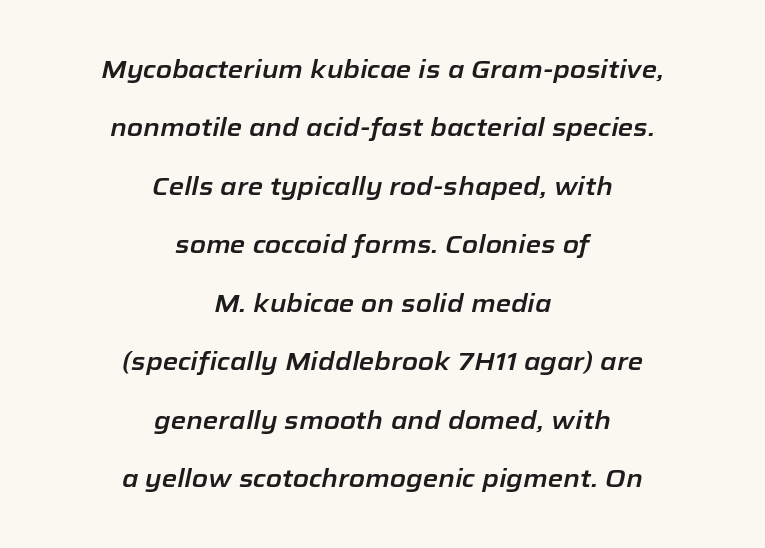
Horizontal bands of white between lines are thick stripes. Letters rest on an invisible, unmarked baseline. These lines stack symmetrically, like a column narrowing and widening about its center. Slant detected: the letters are inclined. The type is set solid horizontally, with unmodified tracking.
